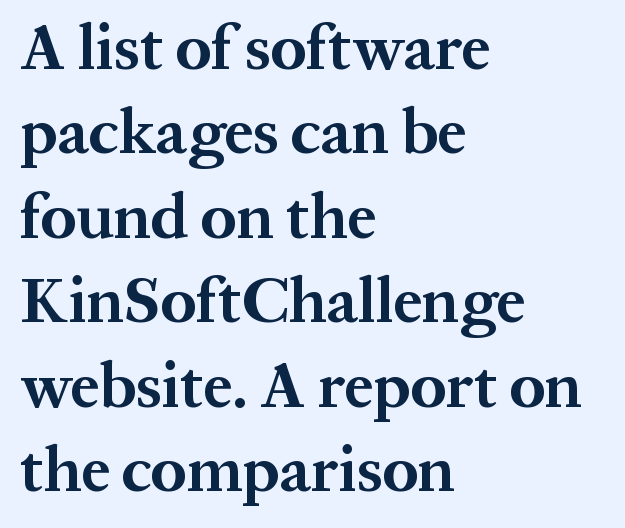
Q: Is the text bold? A: Yes.
Q: Is the text italic (slanted)? A: No, it is upright.
Q: Is the typeface a serif or a sans-serif typeface? A: Serif.
Q: Is the text underlined? A: No.
Q: How is the paragraph aligned? A: Left-aligned.
Q: Is the spacing between letters normal or unusually wide? A: Normal.
Q: Is the spacing between lines tight, normal or loose? A: Normal.
Q: Width (condensed, normal, or wide)? A: Normal.
Q: Stroke contrast? A: Medium.
Q: x-height? A: Medium.
Q: Monospaced? A: No.
